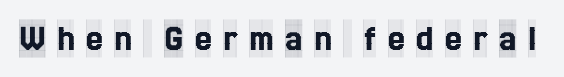
The image shows 38 px condensed serif type, upright; set unusually wide letter spacing (+0.3 em), not underlined; a large x-height.
